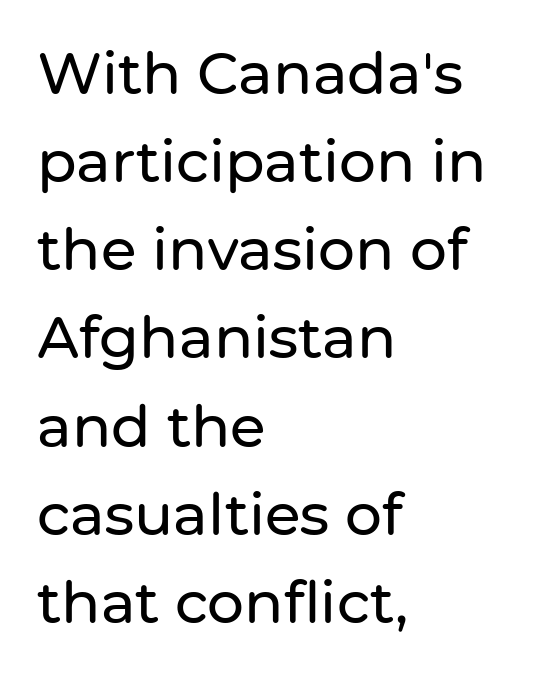
{"serif": "no", "italic": "no", "width": "normal", "stroke_contrast": "low", "x_height": "medium", "monospaced": "no", "underline": "no", "align": "left", "line_spacing": "normal", "line_spacing_ratio": 1.52, "letter_spacing": "normal", "letter_spacing_em": 0.0, "glyph_px": 58}
